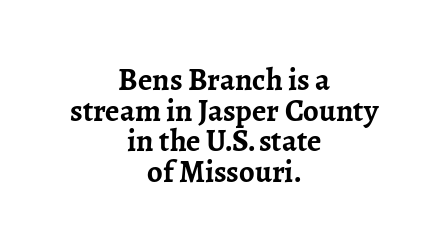
Q: Is the text bold? A: Yes.
Q: Is the text italic (slanted)? A: No, it is upright.
Q: Is the typeface a serif or a sans-serif typeface? A: Serif.
Q: Is the text underlined? A: No.
Q: How is the paragraph aligned? A: Centered.
Q: Is the spacing between letters normal or unusually wide? A: Normal.
Q: Is the spacing between lines tight, normal or loose? A: Tight.
Q: Width (condensed, normal, or wide)? A: Normal.
Q: Stroke contrast? A: Low.
Q: x-height? A: Medium.
Q: Monospaced? A: No.
